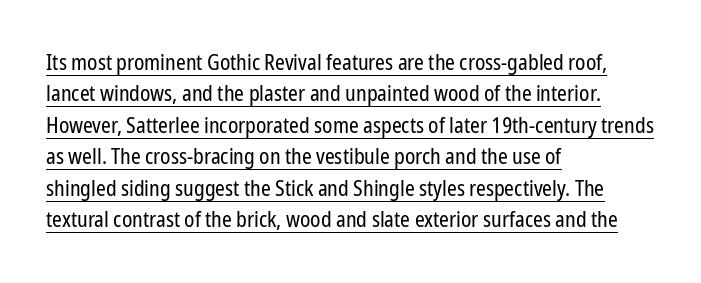
The image shows 22 px text type, upright; set left-aligned, normal line spacing (1.43x), normal letter spacing, underlined.
